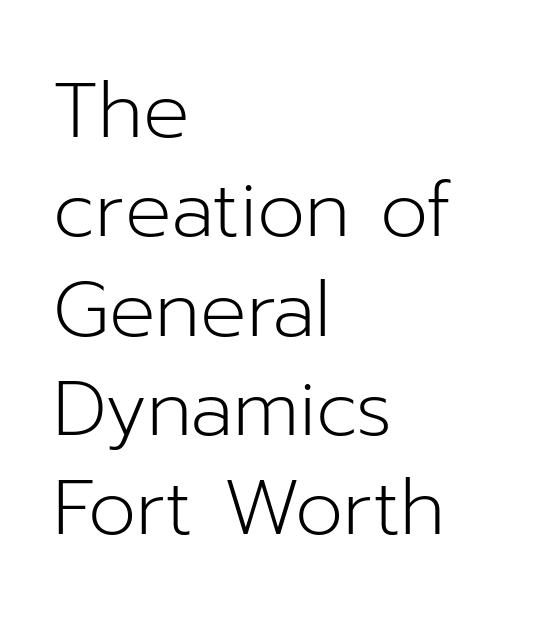
{"serif": "no", "italic": "no", "bold": "no", "weight": "light", "width": "normal", "stroke_contrast": "low", "x_height": "medium", "monospaced": "no", "underline": "no", "align": "left", "line_spacing": "normal", "line_spacing_ratio": 1.29, "letter_spacing": "normal", "letter_spacing_em": 0.0, "glyph_px": 77}
